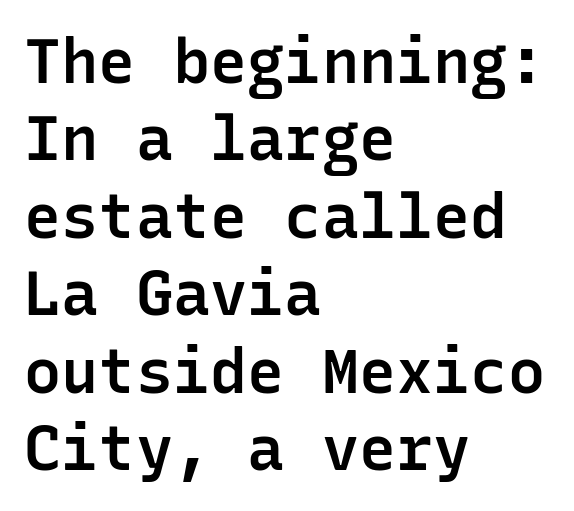
Q: Is the text bold? A: Semi-bold.
Q: Is the text italic (slanted)? A: No, it is upright.
Q: Is the typeface a serif or a sans-serif typeface? A: Sans-serif.
Q: Is the text underlined? A: No.
Q: How is the paragraph aligned? A: Left-aligned.
Q: Is the spacing between letters normal or unusually wide? A: Normal.
Q: Is the spacing between lines tight, normal or loose? A: Normal.
Q: Width (condensed, normal, or wide)? A: Normal.
Q: Stroke contrast? A: Low.
Q: x-height? A: Medium.
Q: Monospaced? A: Yes.
